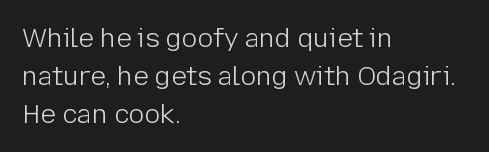
Visually the block forms a straight wall on the left and a jagged coastline on the right. Caption: standard tracking, unaltered. The type sits square on the baseline with zero lean. Weight: not bold — regular or lighter.
